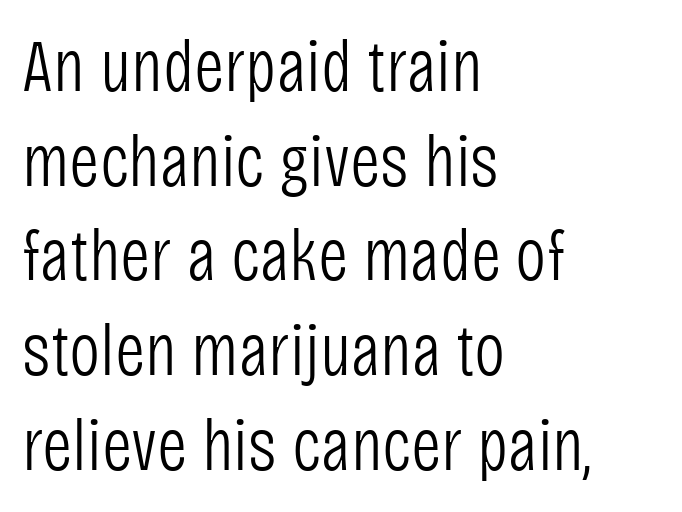
Is the block centered? No — it sits flush against the left margin. The passage shown is typeset with a sans-serif family. Spacing between characters is what you'd get straight out of the box. No italicization has been applied; the sample stays upright.
